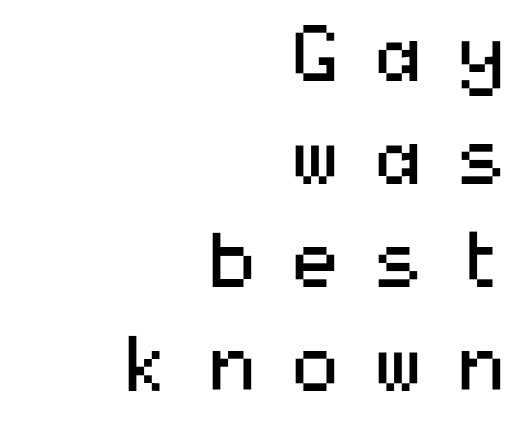
{"serif": "no", "italic": "no", "bold": "no", "weight": "regular", "width": "wide", "stroke_contrast": "medium", "x_height": "medium", "underline": "no", "align": "right", "line_spacing": "normal", "line_spacing_ratio": 1.34, "letter_spacing": "wide", "letter_spacing_em": 0.38, "glyph_px": 77}
